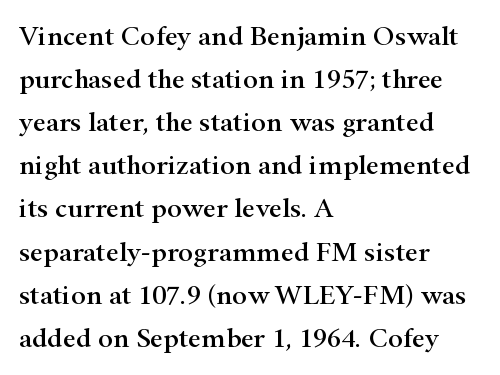
The image shows 28 px wide serif type, upright; set left-aligned, normal line spacing (1.54x), normal letter spacing, not underlined; high stroke contrast and a small x-height.
